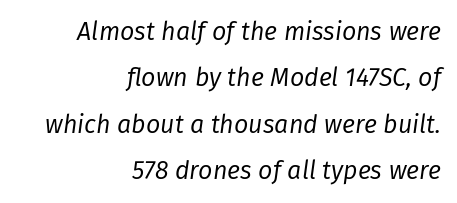
Q: Is the text bold? A: No.
Q: Is the text italic (slanted)? A: Yes, it leans right by about 8 degrees.
Q: Is the text underlined? A: No.
Q: How is the paragraph aligned? A: Right-aligned.
Q: Is the spacing between letters normal or unusually wide? A: Normal.
